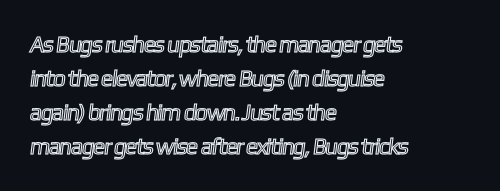
Honestly, the row spacing looks completely unremarkable. The setting favours the left margin, as ordinary paragraphs usually do. There is no visible air inserted between adjacent glyphs. Rule under the text: the space is simply empty.
